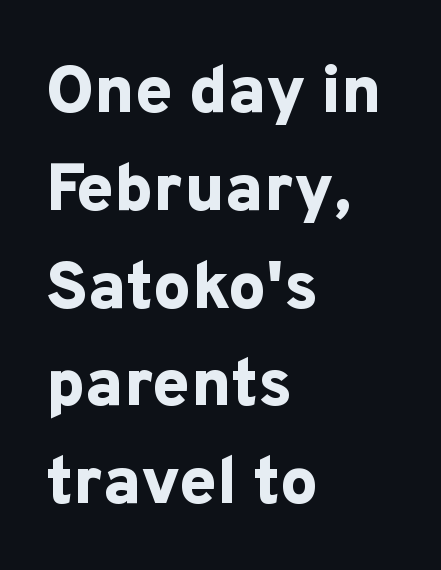
Q: Is the text bold? A: Yes.
Q: Is the text italic (slanted)? A: No, it is upright.
Q: Is the typeface a serif or a sans-serif typeface? A: Sans-serif.
Q: Is the text underlined? A: No.
Q: How is the paragraph aligned? A: Left-aligned.
Q: Is the spacing between letters normal or unusually wide? A: Normal.
Q: Is the spacing between lines tight, normal or loose? A: Normal.
Q: Width (condensed, normal, or wide)? A: Normal.
Q: Stroke contrast? A: Low.
Q: x-height? A: Medium.
Q: Monospaced? A: No.
